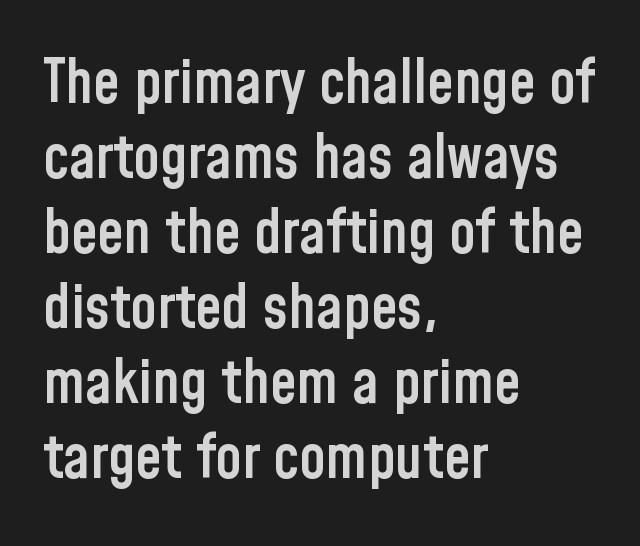
The line-height multiplier appears to be the usual default. Words float on clear page, feet unadorned. This sample uses a sans-serif face. The letters are semibold — heavier than regular but short of a full bold. This sample has the flowing, uneven cadence of proportional lettering.
